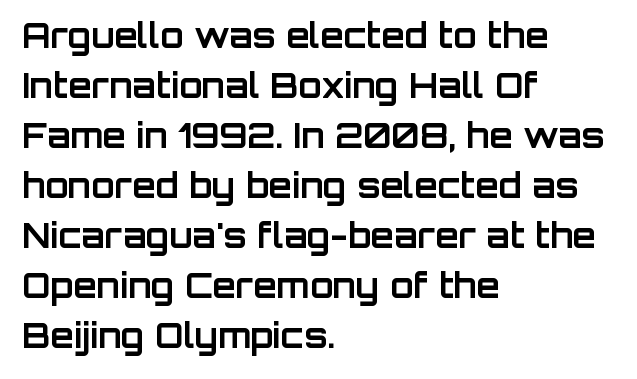
The typeface chosen for these lines omits serifs. The face used here is rendered with its standard letterfit. These lines carry a lot of weight — the face is fully bold. The rendering uses natural spacing where letterforms have individual widths.
